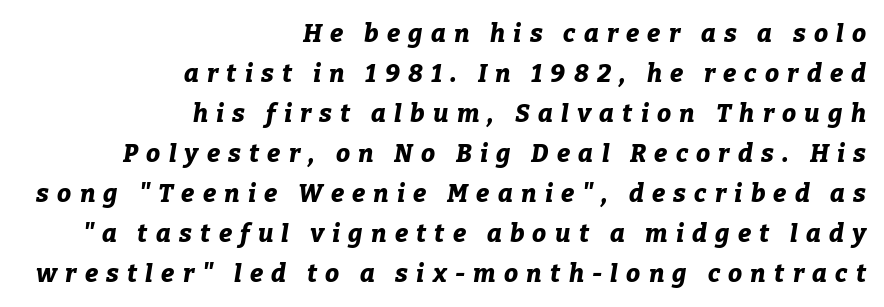
The image shows 25 px bold type, italic (leaning right); set right-aligned, normal line spacing (1.6x), unusually wide letter spacing (+0.33 em), not underlined.
